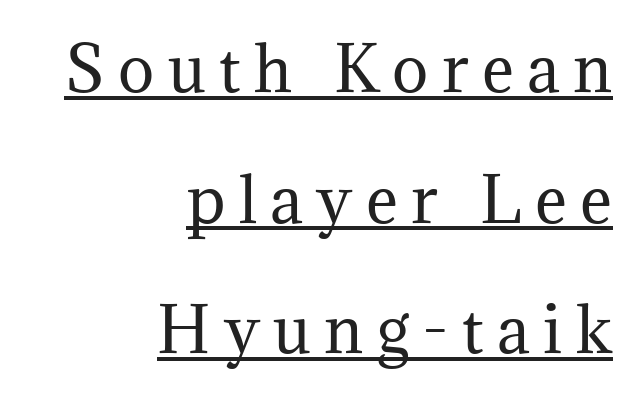
The image shows 61 px regular-weight serif type, upright; set right-aligned, loose line spacing (2.14x), unusually wide letter spacing (+0.22 em), underlined; medium stroke contrast and a medium x-height.
